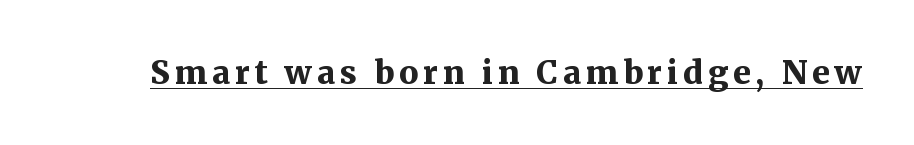
The image shows 32 px bold serif type, upright; set underlined; medium stroke contrast and a medium x-height.
